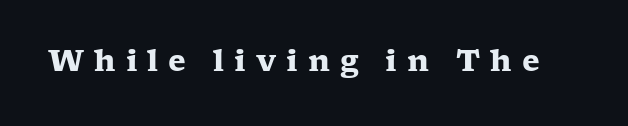
The image shows 29 px heavy, wide serif type, upright; set unusually wide letter spacing (+0.34 em), not underlined; low stroke contrast and a medium x-height.
